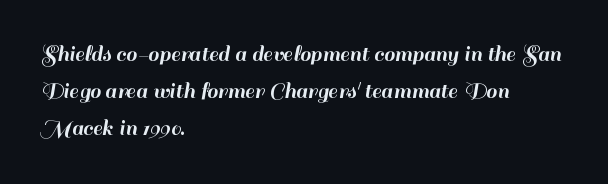
{"underline": "no", "align": "left", "line_spacing": "normal", "line_spacing_ratio": 1.55, "letter_spacing": "normal", "letter_spacing_em": 0.0, "glyph_px": 24}
